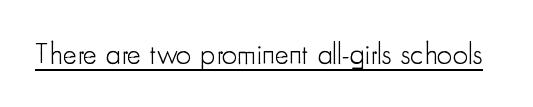
Summary of weight: not heavy and not bold. Look at the bottom of the vertical strokes: they stop flat, with no serifs. Note the varied advance widths — an 'i' is clearly narrower than an 'm'. Vertical strokes here are truly vertical.
